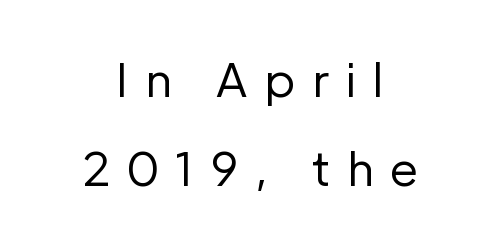
{"serif": "no", "italic": "no", "bold": "no", "weight": "regular", "width": "normal", "stroke_contrast": "low", "x_height": "medium", "monospaced": "no", "underline": "no", "align": "center", "line_spacing": "loose", "line_spacing_ratio": 1.94, "letter_spacing": "wide", "letter_spacing_em": 0.35, "glyph_px": 46}
